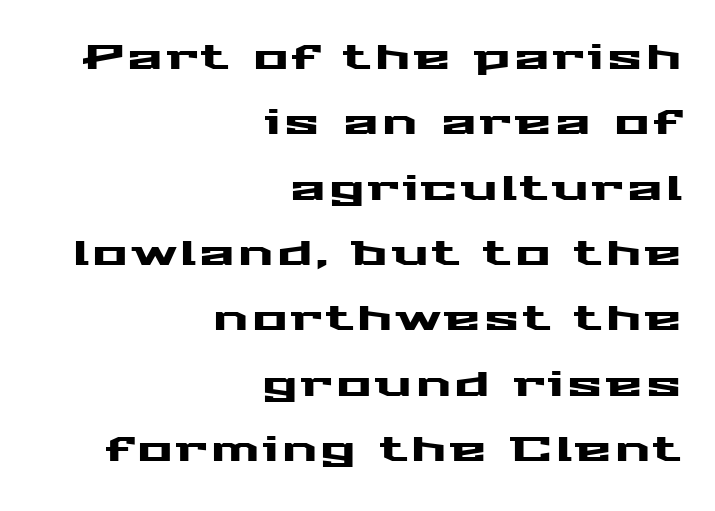
The image shows 33 px wide sans-serif type, upright; set right-aligned, loose line spacing (1.98x), not underlined; medium stroke contrast and a medium x-height.
